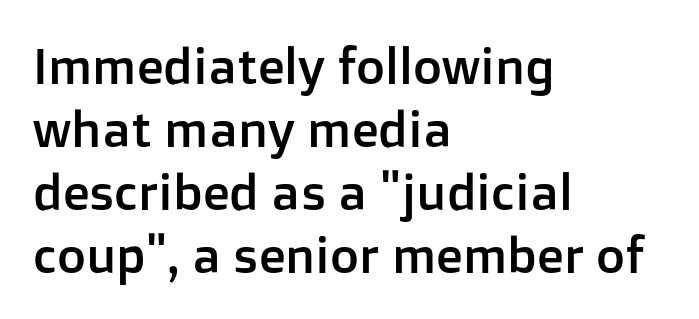
What stands out about the letter spacing? Nothing — it is the standard amount. Words float on clear page, feet unadorned. Think of a printed novel: that variable character pitch is what you see here. What's the leading like? Ordinary, nothing unusual.
